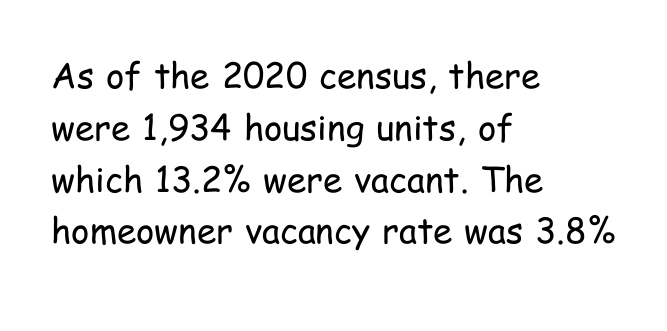
The rendering anchors every line to the left-hand side. The baseline area is clear. Varying glyph widths throughout — classic text-font behaviour. Weight: in the light-to-regular range. Observe the absence of serifs on each vertical stroke in this sample.
